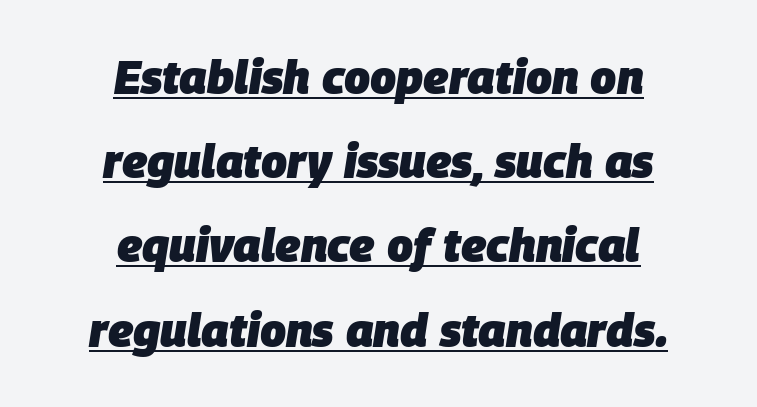
{"italic": "yes", "lean": "right", "slant_degrees": 9, "bold": "yes", "weight": "heavy", "width": "normal", "stroke_contrast": "low", "x_height": "large", "monospaced": "no", "underline": "yes", "align": "center", "line_spacing_ratio": 1.83, "letter_spacing": "normal", "letter_spacing_em": 0.0, "glyph_px": 46}
